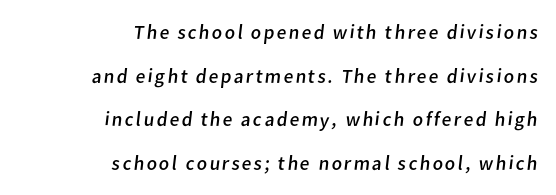
Any mark beneath the type? The region is blank. A great deal of white space separates one row of letters from the next. One-word summary of the alignment: right. A quiet, ordinary-to-light weight characterises the typeface.
